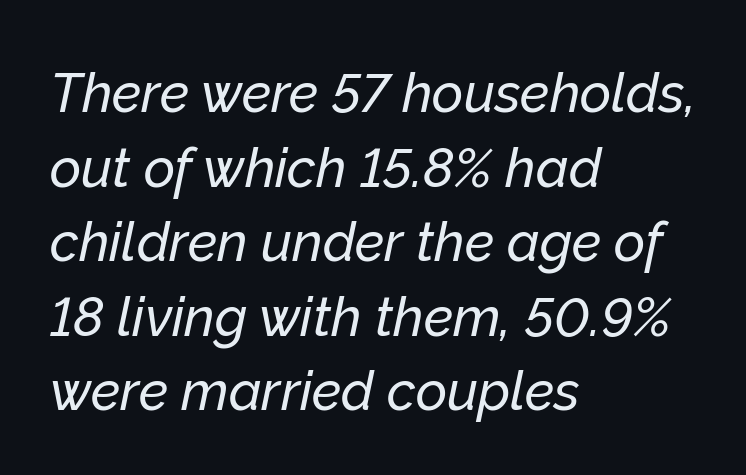
The image shows 54 px text type, italic (leaning right); set left-aligned, normal line spacing (1.38x), normal letter spacing, not underlined; low stroke contrast and a medium x-height.
